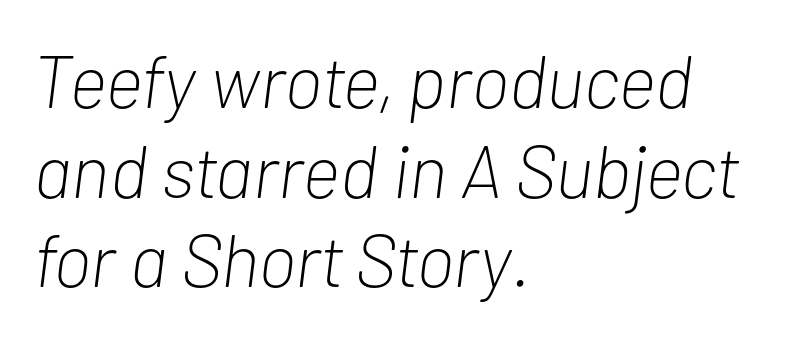
Q: Is the text bold? A: No.
Q: Is the text italic (slanted)? A: Yes, it leans right by about 7 degrees.
Q: Is the text underlined? A: No.
Q: How is the paragraph aligned? A: Left-aligned.
Q: Is the spacing between letters normal or unusually wide? A: Normal.
Q: Width (condensed, normal, or wide)? A: Condensed.
Q: Stroke contrast? A: Low.
Q: x-height? A: Medium.
Q: Monospaced? A: No.
